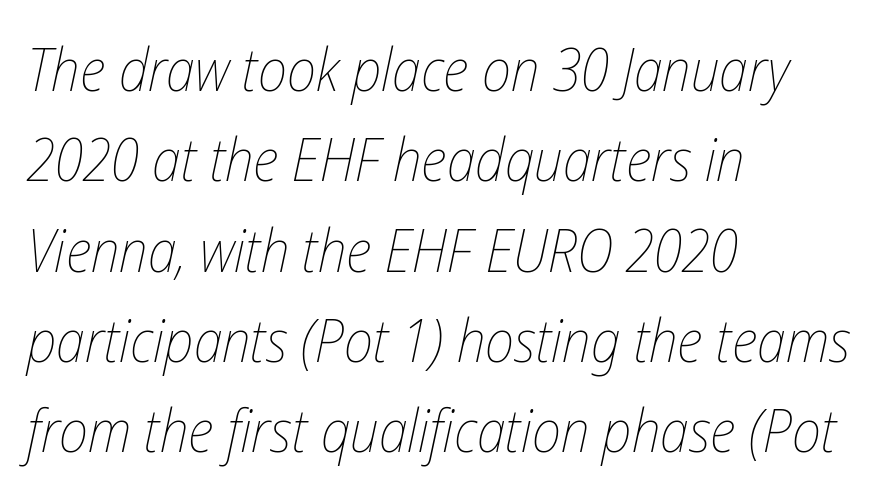
The paragraph shown leans on its left margin. Each word holds together tightly as a unit, with standard inter-letter gaps. The specimen reads as italic at a glance. A typesetter would call this leading conventional body-copy spacing. This is not heavy type; no bold has been used. Here the designer chose a conventional face with non-uniform glyph widths.
